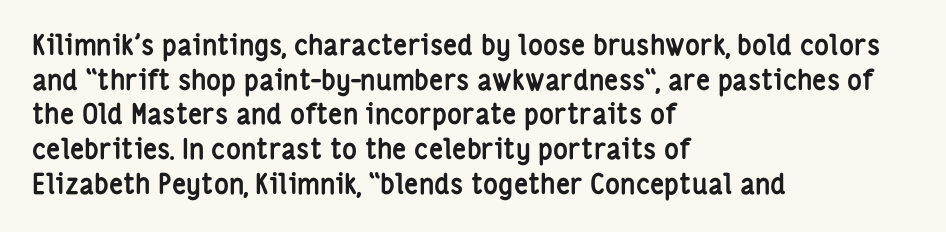
Short note: letters normally spaced. These lines are rendered in a variable-pitch font. These lines are composed in type without serifs. Each row of text sits above clean, open space.
